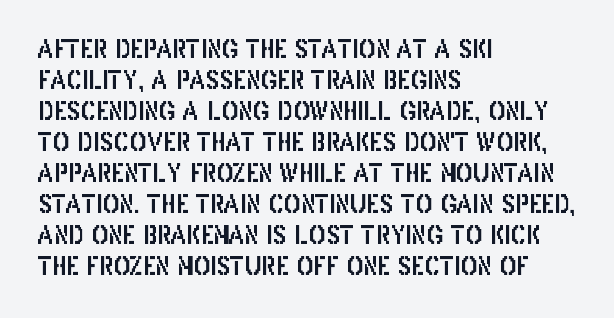
{"italic": "no", "underline": "no", "align": "left", "line_spacing_ratio": 1.24, "letter_spacing": "normal", "letter_spacing_em": 0.0, "glyph_px": 25}
